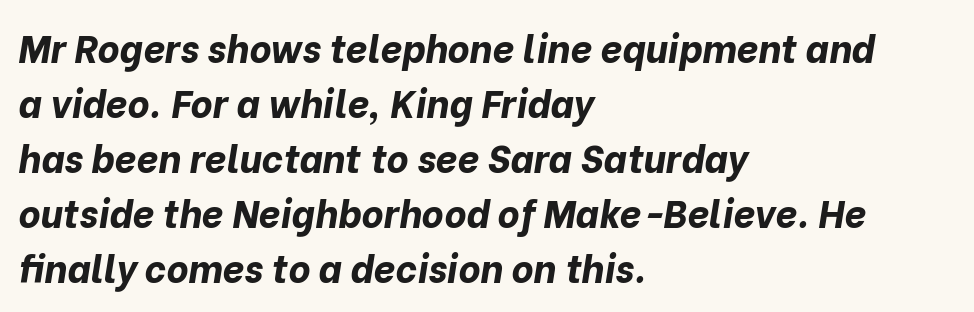
Italic: yes, the glyphs are oblique. Decoration check: the copy has no underline. Weight: bold. The type is set solid horizontally, with unmodified tracking.
